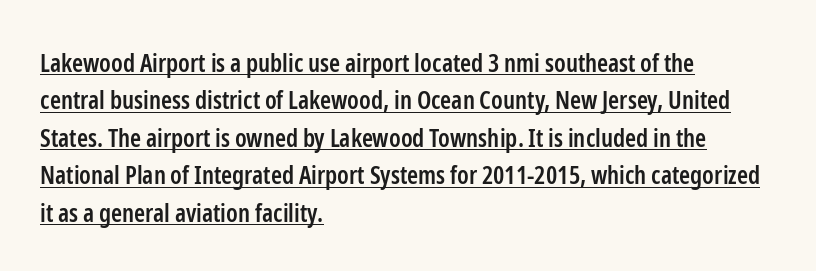
{"italic": "no", "bold": "semi", "underline": "yes", "align": "left", "line_spacing": "normal", "line_spacing_ratio": 1.5, "letter_spacing": "normal", "letter_spacing_em": 0.0, "glyph_px": 25}
